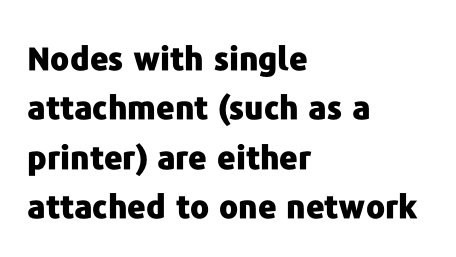
{"serif": "no", "italic": "no", "bold": "yes", "weight": "heavy", "width": "normal", "stroke_contrast": "low", "x_height": "medium", "monospaced": "no", "underline": "no", "align": "left", "line_spacing": "normal", "line_spacing_ratio": 1.54, "letter_spacing": "normal", "letter_spacing_em": 0.0, "glyph_px": 32}
